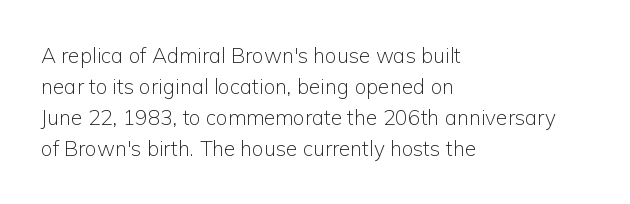
The image shows 21 px text type, upright; set left-aligned, normal line spacing (1.48x), normal letter spacing, not underlined.
